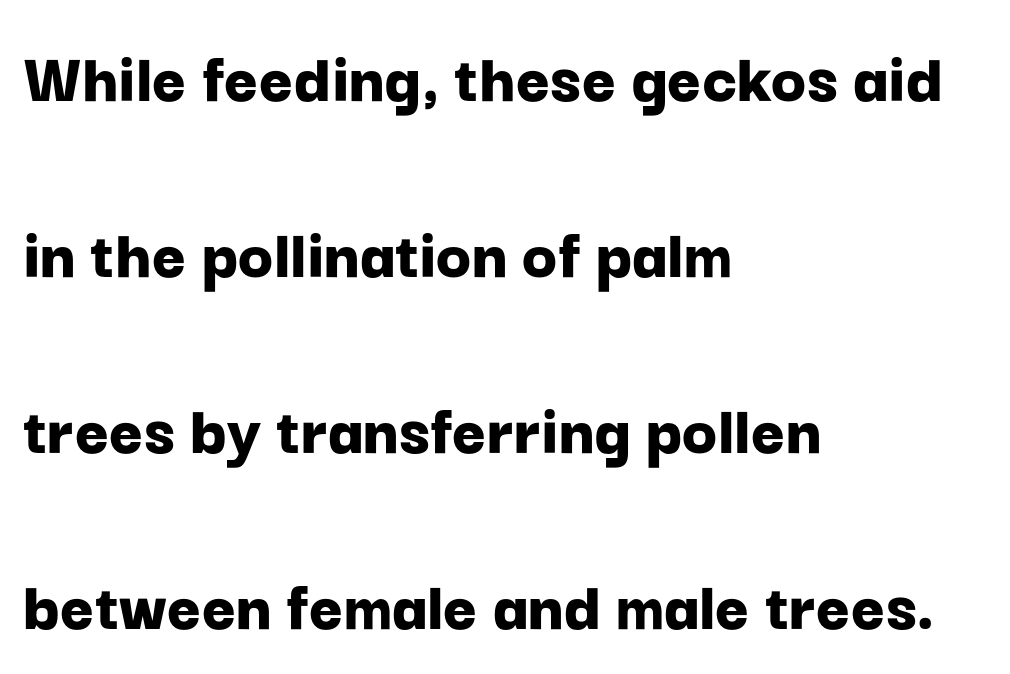
{"serif": "no", "italic": "no", "bold": "yes", "weight": "bold", "width": "normal", "stroke_contrast": "low", "x_height": "medium", "monospaced": "no", "underline": "no", "align": "left", "line_spacing": "loose", "line_spacing_ratio": 2.41, "letter_spacing": "normal", "letter_spacing_em": 0.0, "glyph_px": 73}
